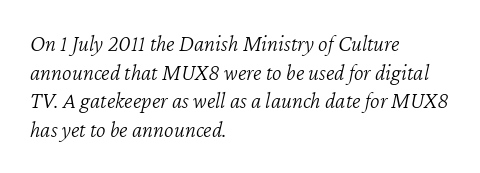
Q: Is the text bold? A: No.
Q: Is the text italic (slanted)? A: Yes, it leans right by about 12 degrees.
Q: Is the text underlined? A: No.
Q: How is the paragraph aligned? A: Left-aligned.
Q: Is the spacing between letters normal or unusually wide? A: Normal.
Q: Is the spacing between lines tight, normal or loose? A: Normal.
